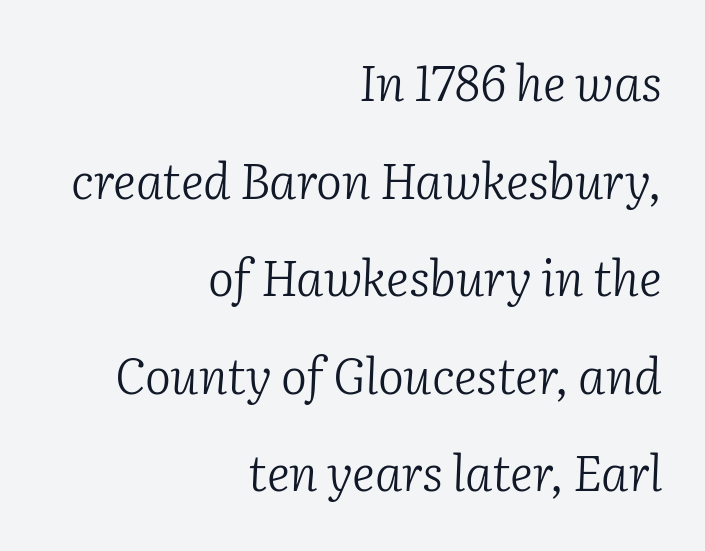
Q: Is the text bold? A: No.
Q: Is the text italic (slanted)? A: Yes, it leans right by about 2 degrees.
Q: Is the typeface a serif or a sans-serif typeface? A: Serif.
Q: Is the text underlined? A: No.
Q: How is the paragraph aligned? A: Right-aligned.
Q: Is the spacing between letters normal or unusually wide? A: Normal.
Q: Is the spacing between lines tight, normal or loose? A: Loose.
Q: Width (condensed, normal, or wide)? A: Normal.
Q: Stroke contrast? A: Low.
Q: x-height? A: Medium.
Q: Monospaced? A: No.
